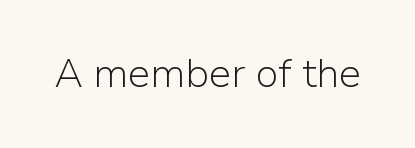
Q: Is the text bold? A: No.
Q: Is the text italic (slanted)? A: No, it is upright.
Q: Is the typeface a serif or a sans-serif typeface? A: Sans-serif.
Q: Is the text underlined? A: No.
Q: Is the spacing between letters normal or unusually wide? A: Normal.
Q: Width (condensed, normal, or wide)? A: Normal.
Q: Stroke contrast? A: Low.
Q: x-height? A: Medium.
Q: Monospaced? A: No.
